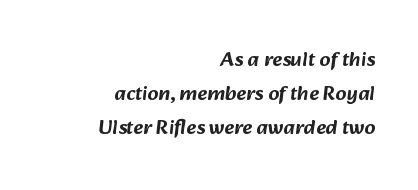
The image shows 21 px text type; set right-aligned, normal line spacing (1.61x), normal letter spacing, not underlined.
